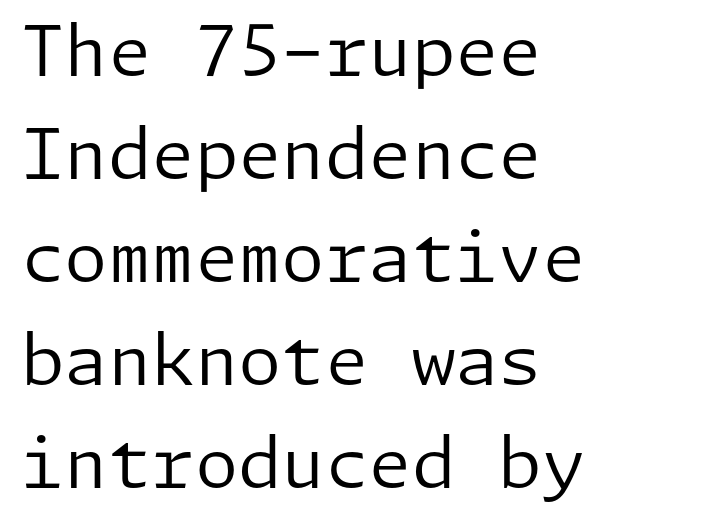
The paragraph shown leans on its left margin. The letters stand straight up with perfectly vertical stems. Clear beneath every line of the passage. The type family on display is of the sans-serif kind.
